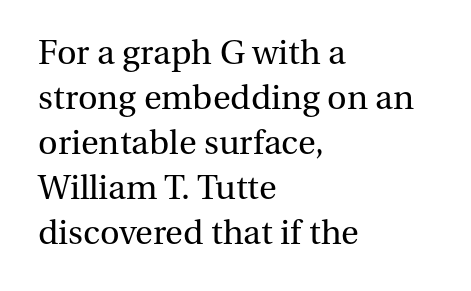
Q: Is the text bold? A: No.
Q: Is the text italic (slanted)? A: No, it is upright.
Q: Is the typeface a serif or a sans-serif typeface? A: Serif.
Q: Is the text underlined? A: No.
Q: How is the paragraph aligned? A: Left-aligned.
Q: Is the spacing between letters normal or unusually wide? A: Normal.
Q: Is the spacing between lines tight, normal or loose? A: Normal.
Q: Width (condensed, normal, or wide)? A: Normal.
Q: Stroke contrast? A: Medium.
Q: x-height? A: Medium.
Q: Monospaced? A: No.
